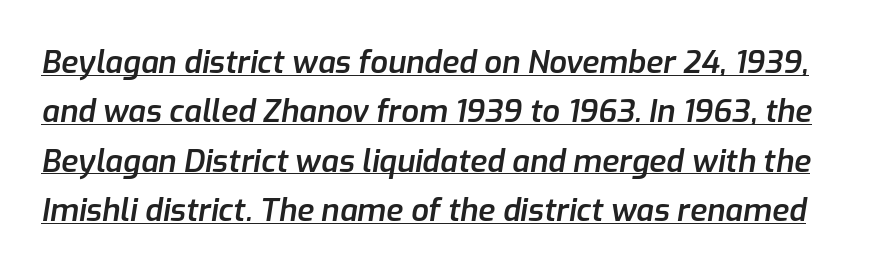
{"italic": "yes", "lean": "right", "slant_degrees": 9, "bold": "semi", "weight": "semibold", "width": "normal", "stroke_contrast": "low", "x_height": "medium", "monospaced": "no", "underline": "yes", "line_spacing": "normal", "line_spacing_ratio": 1.59, "letter_spacing": "normal", "letter_spacing_em": 0.0, "glyph_px": 31}
